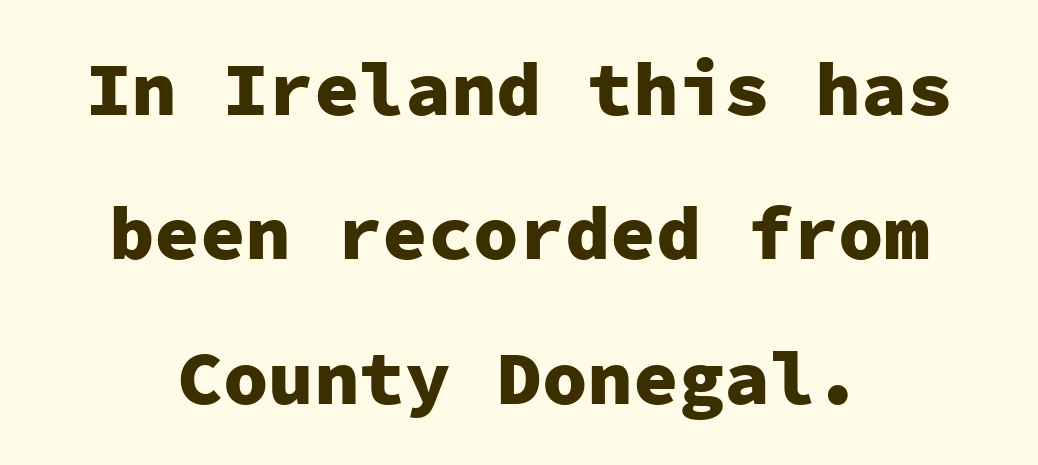
Q: Is the text bold? A: Yes.
Q: Is the text italic (slanted)? A: No, it is upright.
Q: Is the typeface a serif or a sans-serif typeface? A: Sans-serif.
Q: Is the text underlined? A: No.
Q: How is the paragraph aligned? A: Centered.
Q: Is the spacing between letters normal or unusually wide? A: Normal.
Q: Is the spacing between lines tight, normal or loose? A: Loose.
Q: Width (condensed, normal, or wide)? A: Normal.
Q: Stroke contrast? A: Low.
Q: x-height? A: Medium.
Q: Monospaced? A: Yes.
